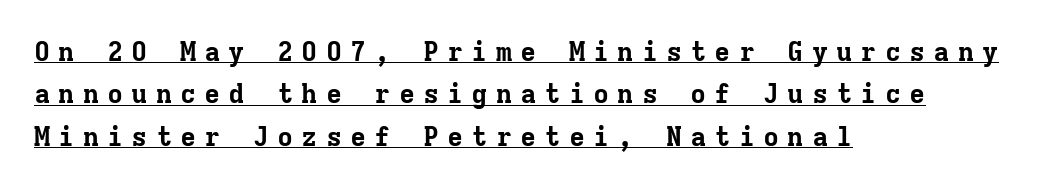
{"italic": "no", "bold": "yes", "underline": "yes", "align": "left", "line_spacing": "normal", "line_spacing_ratio": 1.57, "letter_spacing": "wide", "letter_spacing_em": 0.3, "glyph_px": 27}
